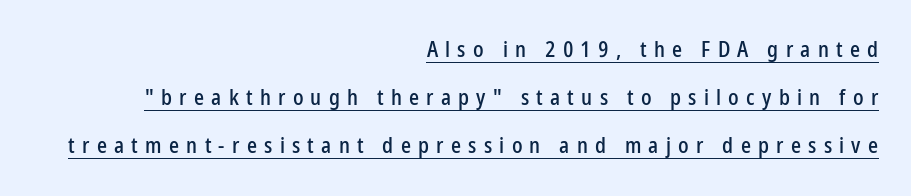
{"italic": "no", "underline": "yes", "align": "right", "line_spacing": "loose", "line_spacing_ratio": 2.19, "letter_spacing": "wide", "letter_spacing_em": 0.33, "glyph_px": 22}
